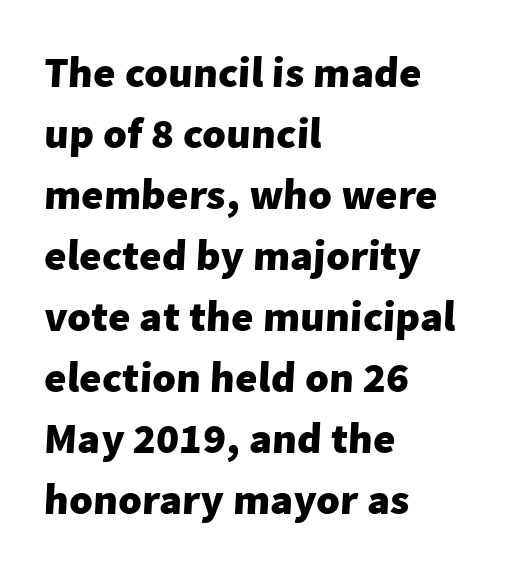
{"serif": "no", "bold": "yes", "weight": "heavy", "width": "normal", "stroke_contrast": "low", "x_height": "medium", "monospaced": "no", "underline": "no", "align": "left", "line_spacing": "normal", "line_spacing_ratio": 1.42, "letter_spacing": "normal", "letter_spacing_em": 0.0, "glyph_px": 43}
